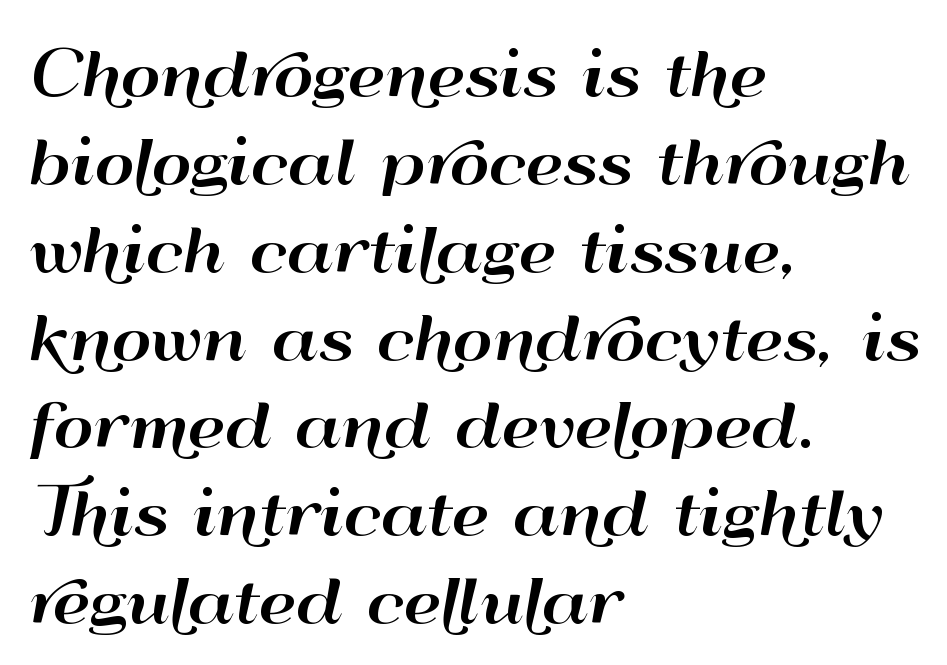
In terms of letterspacing, this is plain default setting. Lines of text with bare space underneath. All the whitespace from short lines collects on the right. Character widths vary here, with narrow letters taking less room than wide ones. Examine the stroke ends and you'll find no serifs.
